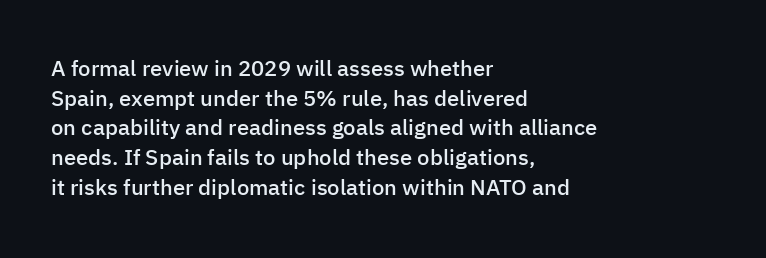
Q: Is the text bold? A: Semi-bold.
Q: Is the text italic (slanted)? A: No, it is upright.
Q: Is the text underlined? A: No.
Q: How is the paragraph aligned? A: Left-aligned.
Q: Is the spacing between letters normal or unusually wide? A: Normal.
Q: Is the spacing between lines tight, normal or loose? A: Normal.
